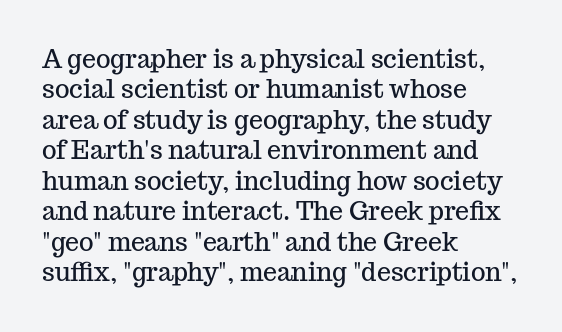
Q: Is the text italic (slanted)? A: No, it is upright.
Q: Is the text underlined? A: No.
Q: How is the paragraph aligned? A: Left-aligned.
Q: Is the spacing between letters normal or unusually wide? A: Normal.
